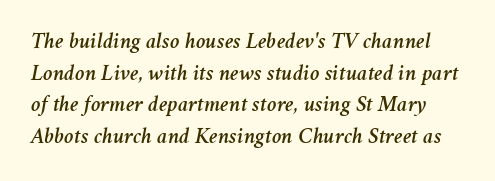
{"italic": "yes", "lean": "right", "slant_degrees": 11, "underline": "no", "line_spacing": "normal", "line_spacing_ratio": 1.37, "letter_spacing": "normal", "letter_spacing_em": 0.0, "glyph_px": 23}
